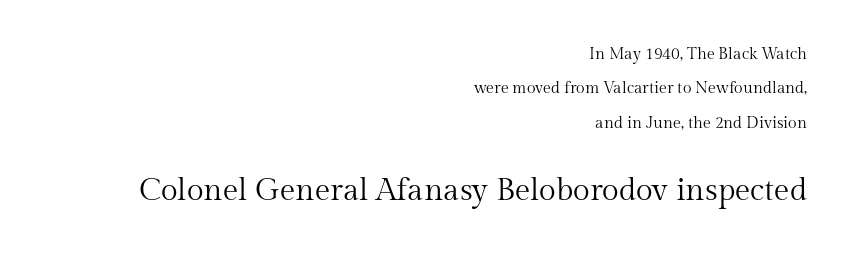
{"serif": "yes", "italic": "no", "bold": "no", "weight": "regular", "width": "normal", "stroke_contrast": "medium", "x_height": "medium", "monospaced": "no", "underline": "no", "align": "right", "line_spacing": "loose", "line_spacing_ratio": 2.15, "letter_spacing": "normal", "letter_spacing_em": 0.0, "larger_block": "second", "size_ratio": 1.94, "glyph_px": 31}
